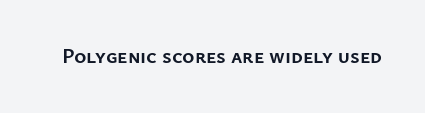
The letterforms sit shoulder to shoulder at normal distance. These lines were composed using upright roman letters. Check the space under the baseline: it is left empty. The sample has been set heavy, in full bold.
